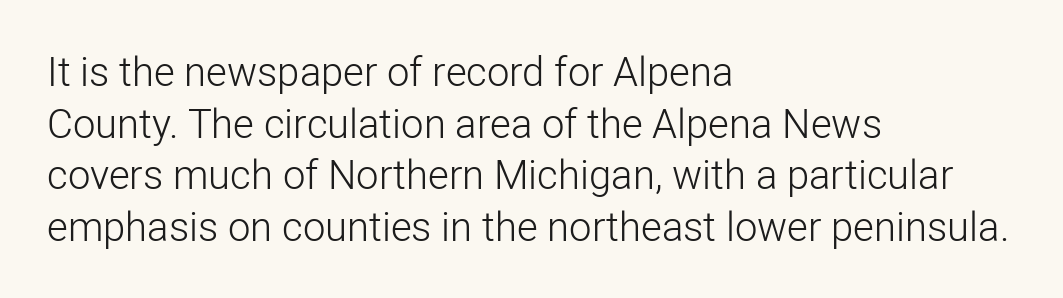
Regarding leading, the lines here are spaced in the standard way. Check the space under the baseline: it is left empty. Alignment: flush left. The text was rendered using a sans face with plain stroke endings.
